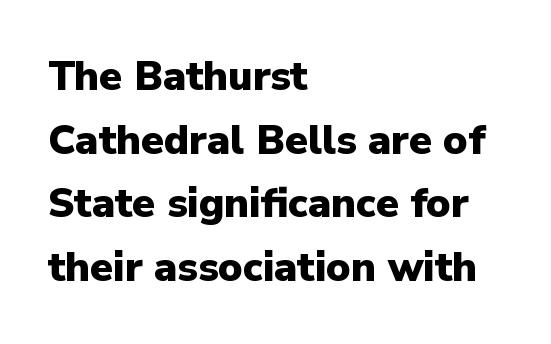
Q: Is the text bold? A: Yes.
Q: Is the text italic (slanted)? A: No, it is upright.
Q: Is the typeface a serif or a sans-serif typeface? A: Sans-serif.
Q: Is the text underlined? A: No.
Q: How is the paragraph aligned? A: Left-aligned.
Q: Is the spacing between letters normal or unusually wide? A: Normal.
Q: Is the spacing between lines tight, normal or loose? A: Normal.
Q: Width (condensed, normal, or wide)? A: Normal.
Q: Stroke contrast? A: Low.
Q: x-height? A: Medium.
Q: Monospaced? A: No.
